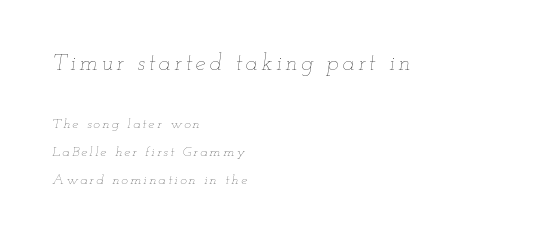
{"italic": "yes", "lean": "right", "slant_degrees": 12, "bold": "no", "underline": "no", "align": "left", "line_spacing": "loose", "line_spacing_ratio": 2.02, "larger_block": "first", "size_ratio": 1.64, "glyph_px": 23}
